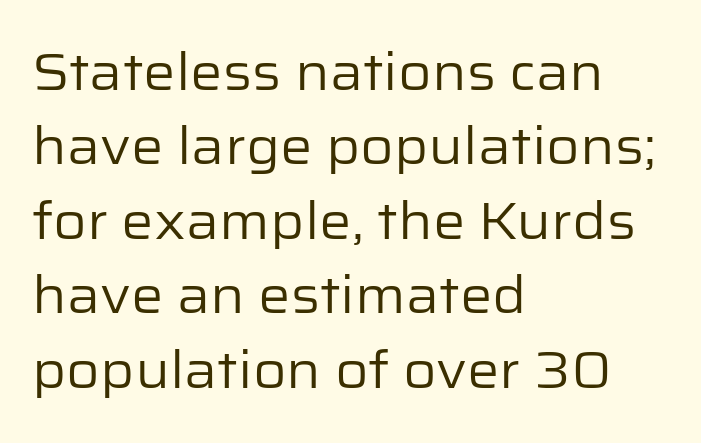
The image shows 51 px regular-weight sans-serif type, upright; set left-aligned, normal line spacing (1.46x), normal letter spacing, not underlined; low stroke contrast and a medium x-height.
